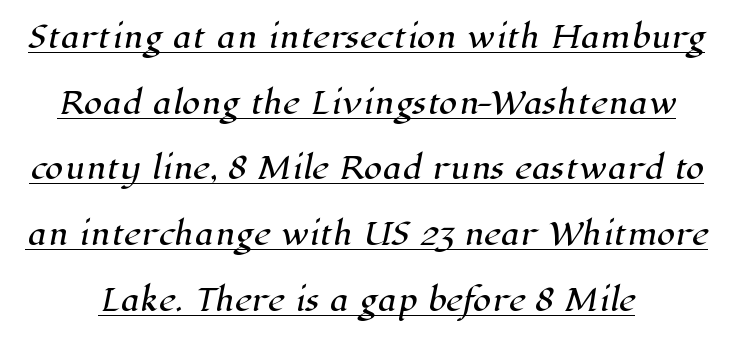
{"serif": "yes", "width": "normal", "stroke_contrast": "high", "x_height": "medium", "monospaced": "no", "underline": "yes", "line_spacing": "loose", "line_spacing_ratio": 2.19, "letter_spacing": "normal", "letter_spacing_em": 0.0, "glyph_px": 30}
